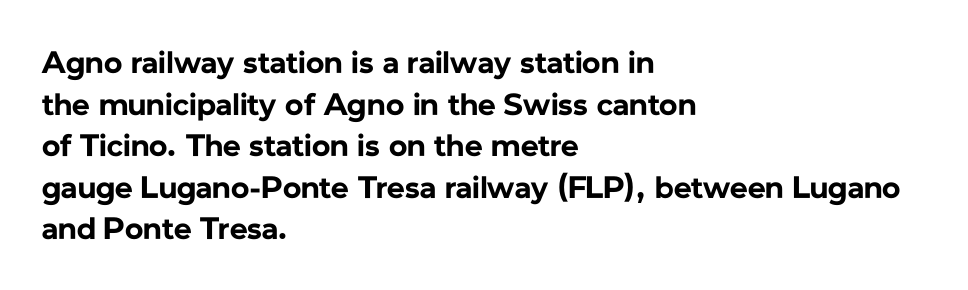
{"serif": "no", "italic": "no", "bold": "yes", "weight": "bold", "width": "normal", "stroke_contrast": "low", "x_height": "medium", "monospaced": "no", "underline": "no", "align": "left", "line_spacing": "normal", "line_spacing_ratio": 1.34, "letter_spacing": "normal", "letter_spacing_em": 0.0, "glyph_px": 31}
